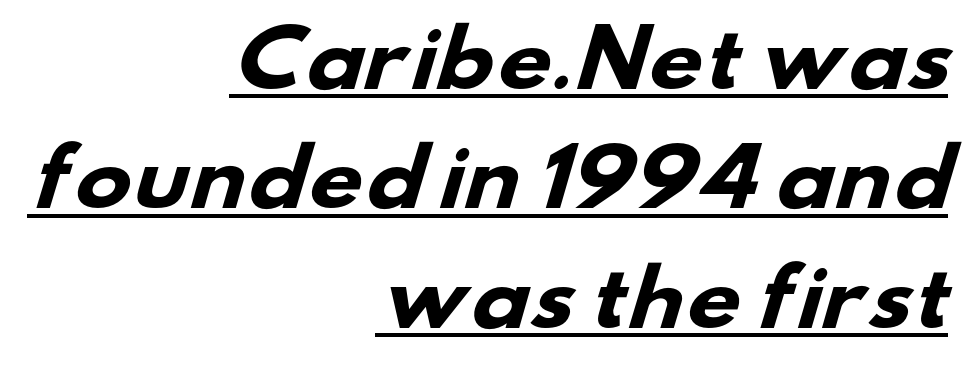
Q: Is the text bold? A: Yes.
Q: Is the typeface a serif or a sans-serif typeface? A: Sans-serif.
Q: Is the text underlined? A: Yes.
Q: How is the paragraph aligned? A: Right-aligned.
Q: Is the spacing between letters normal or unusually wide? A: Normal.
Q: Is the spacing between lines tight, normal or loose? A: Normal.
Q: Width (condensed, normal, or wide)? A: Wide.
Q: Stroke contrast? A: Low.
Q: x-height? A: Small.
Q: Monospaced? A: No.
